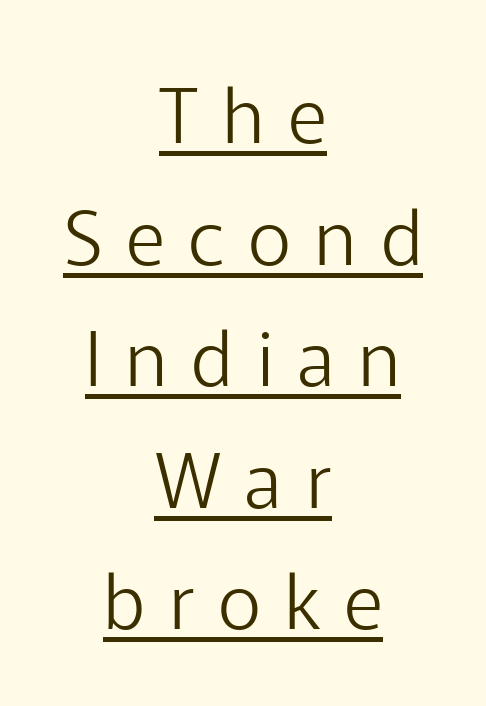
The image shows 76 px light sans-serif type, upright; set centered, normal line spacing (1.6x), unusually wide letter spacing (+0.31 em), underlined; low stroke contrast and a medium x-height.
